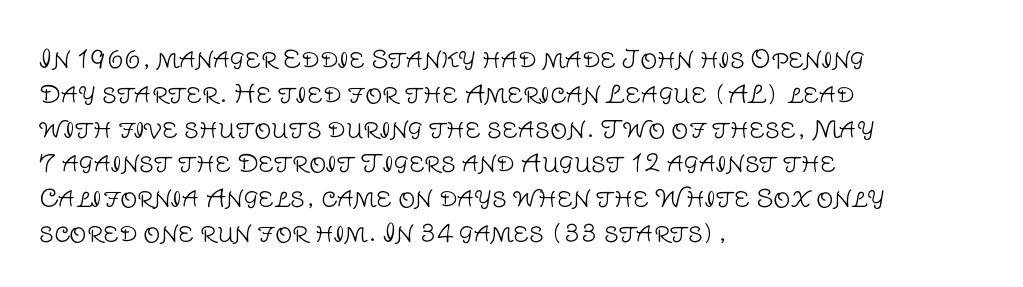
The image shows 24 px text type; set left-aligned, normal line spacing (1.45x), normal letter spacing, not underlined.
